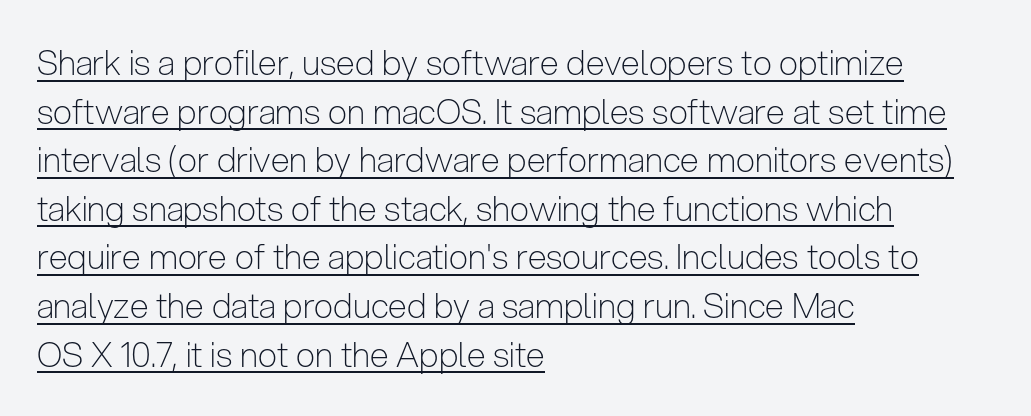
Regular leading. The axis of the letterforms is exactly vertical. Horizontally, the lines are justified to the leading edge only. The passage shown is typeset with a sans-serif family.
